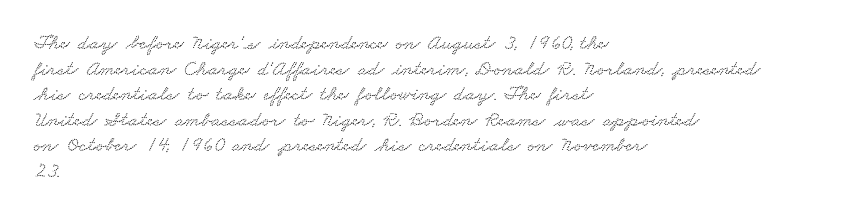
Q: Is the text underlined? A: No.
Q: How is the paragraph aligned? A: Left-aligned.
Q: Is the spacing between letters normal or unusually wide? A: Normal.
